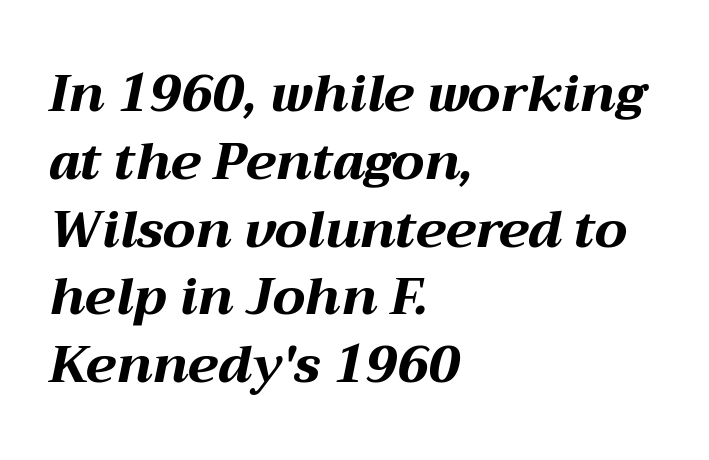
{"italic": "yes", "lean": "right", "slant_degrees": 12, "bold": "yes", "weight": "bold", "width": "wide", "stroke_contrast": "medium", "x_height": "medium", "monospaced": "no", "underline": "no", "align": "left", "line_spacing": "normal", "line_spacing_ratio": 1.33, "letter_spacing": "normal", "letter_spacing_em": 0.0, "glyph_px": 51}
